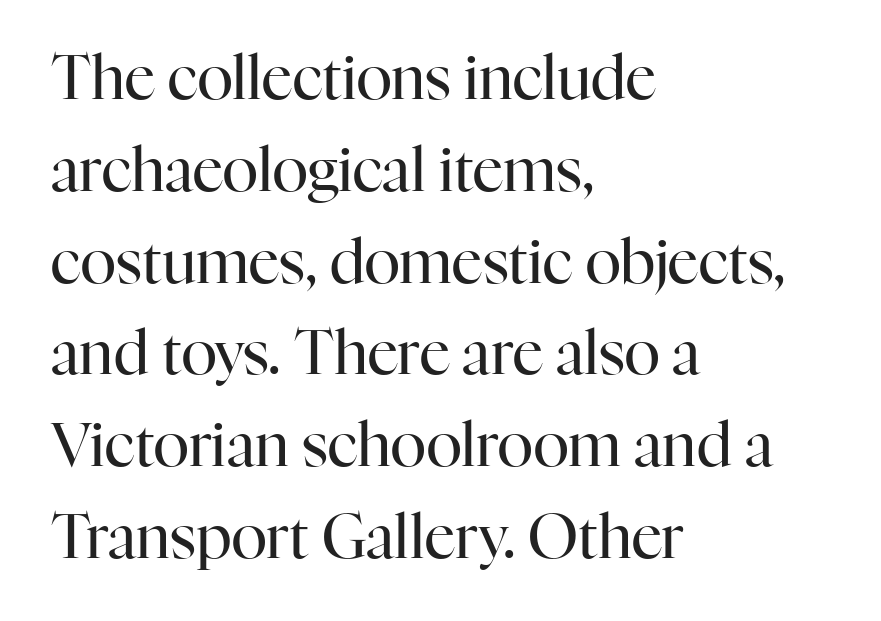
A normal amount of white space separates one row of letters from the next. These lines are rendered in a variable-pitch font. Is the letter spacing exaggerated? No — it looks like the ordinary default. Beneath every word, the page is bare. This sample is left-justified, so line endings fall wherever the words run out.
